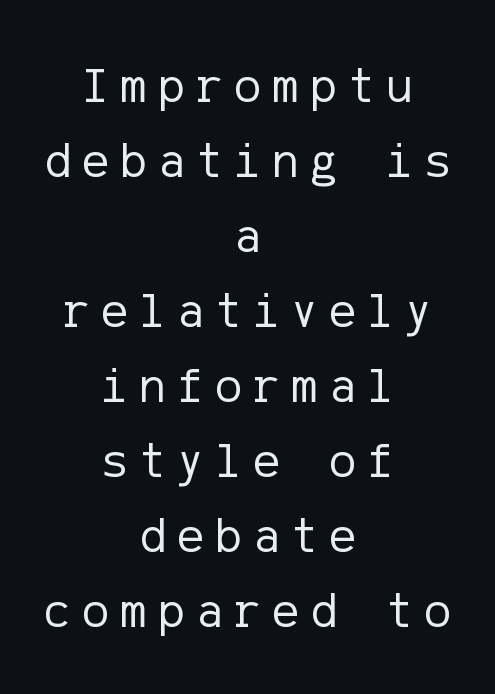
Observe the absence of serifs on each vertical stroke in this sample. Each new line begins a customary step beneath the previous one. Glyph-to-glyph distance is far greater than everyday printed text. Line starts and ends both wander, symmetrically. Bold? No — there's no thickening of the strokes.
